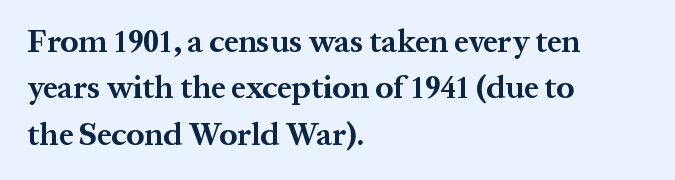
Q: Is the text bold? A: Yes.
Q: Is the text italic (slanted)? A: No, it is upright.
Q: Is the typeface a serif or a sans-serif typeface? A: Serif.
Q: Is the text underlined? A: No.
Q: How is the paragraph aligned? A: Left-aligned.
Q: Is the spacing between letters normal or unusually wide? A: Normal.
Q: Is the spacing between lines tight, normal or loose? A: Normal.
Q: Width (condensed, normal, or wide)? A: Normal.
Q: Stroke contrast? A: Medium.
Q: x-height? A: Medium.
Q: Monospaced? A: No.
